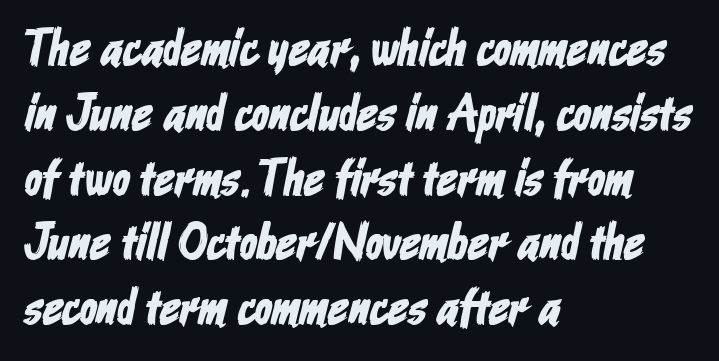
The image shows 51 px condensed sans-serif type; set left-aligned, normal line spacing (1.27x), normal letter spacing, not underlined; low stroke contrast and a medium x-height.
